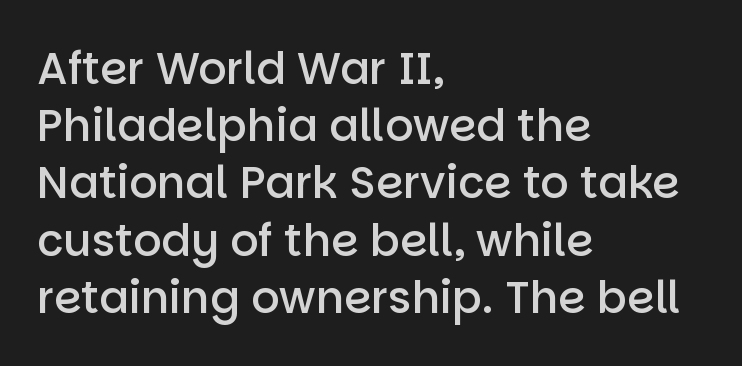
The image shows 44 px semibold sans-serif type, upright; set left-aligned, normal line spacing (1.3x), normal letter spacing, not underlined; low stroke contrast and a large x-height.
